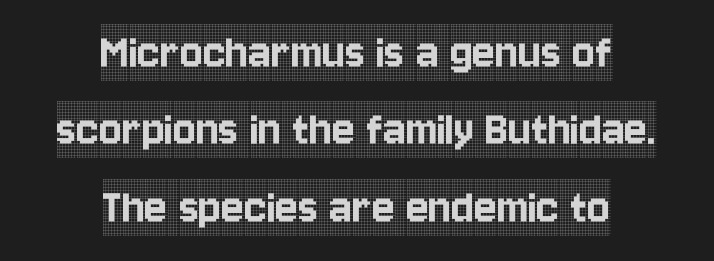
The image shows 53 px condensed serif type, upright; set centered, normal line spacing (1.46x), normal letter spacing, not underlined; a large x-height.
